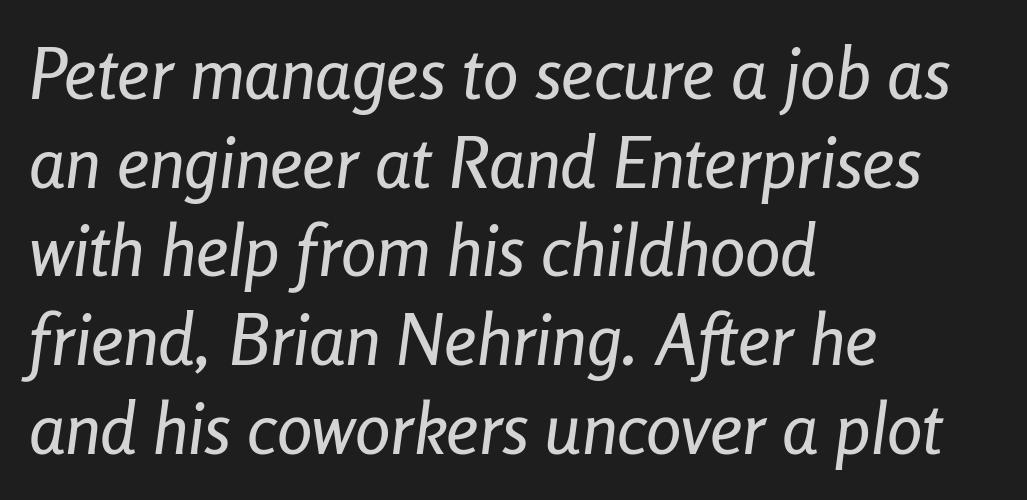
The font's italic variant was chosen for this text. Reading down the block, your eye returns to a fixed left position each line. Has an underline been added? It has not. The horizontal fit of the characters is conventional and even. Character widths vary here, with narrow letters taking less room than wide ones. Successive baselines arrive at the customary interval.
